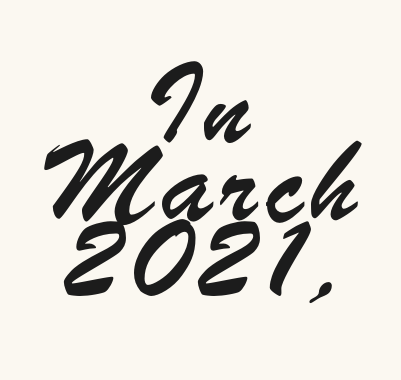
{"serif": "no", "width": "condensed", "stroke_contrast": "low", "x_height": "small", "monospaced": "no", "underline": "no", "align": "center", "line_spacing": "normal", "line_spacing_ratio": 1.52, "glyph_px": 51}
